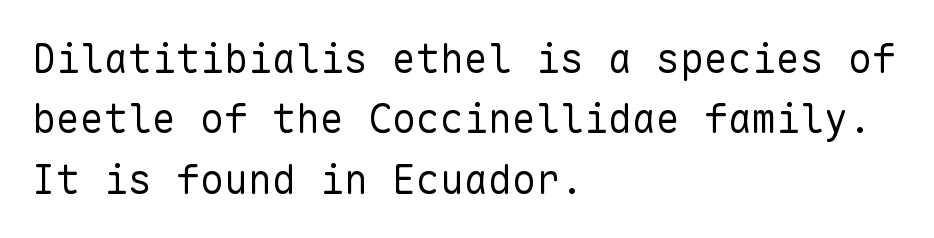
Serifs: no, the terminals of the letterforms are clean. Words float on clear page, feet unadorned. Compared with a centered layout, this one pins lines to the left instead. Interline gaps are of average width in this sample.
